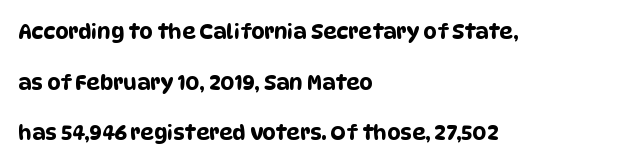
Casual observation: everything's shoved over to the left. The space between consecutive lines is lavish. There is no visible air inserted between adjacent glyphs. Lines of text with bare space underneath.
